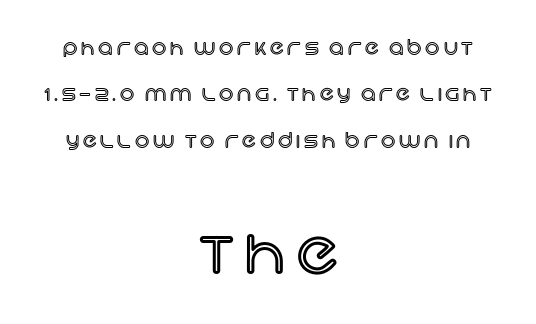
The image shows 60 px text type, upright; set centered, loose line spacing (2.32x), not underlined; the second (bottom) block is 3.0x larger; a large x-height.
